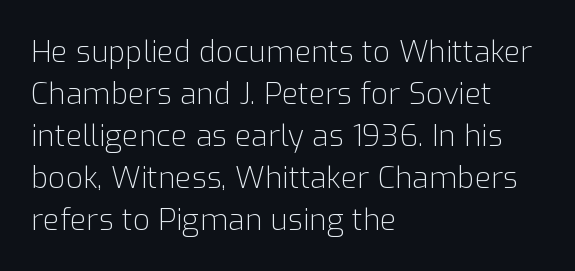
{"serif": "no", "italic": "no", "bold": "no", "weight": "light", "width": "normal", "stroke_contrast": "low", "x_height": "medium", "monospaced": "no", "underline": "no", "align": "left", "line_spacing": "normal", "line_spacing_ratio": 1.4, "letter_spacing": "normal", "letter_spacing_em": 0.0, "glyph_px": 30}
